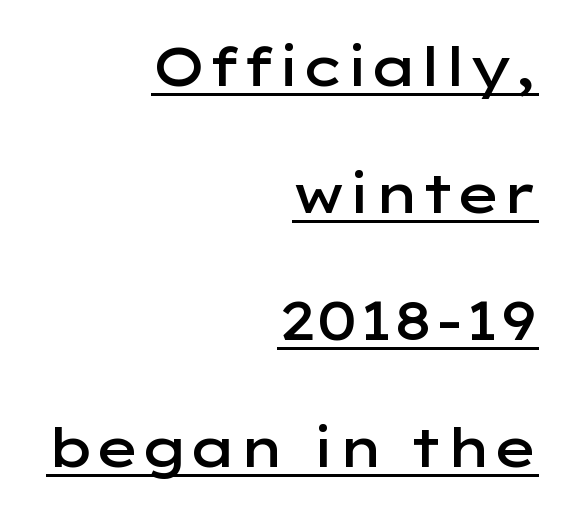
Quick note: not italic, upright. Compared with typical paragraphs, the rows here are farther apart. The rendering uses natural spacing where letterforms have individual widths. Set as a demibold, roughly 600 on the weight scale. Tracking value appears to be zero — textbook default spacing. Grotesque or geometric, the face here clearly has no serifs.
